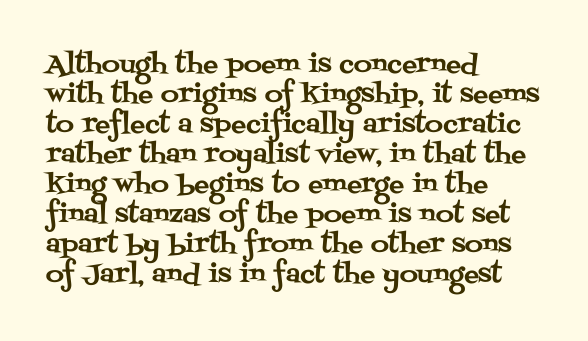
Q: Is the text italic (slanted)? A: No, it is upright.
Q: Is the text underlined? A: No.
Q: How is the paragraph aligned? A: Left-aligned.
Q: Is the spacing between letters normal or unusually wide? A: Normal.
